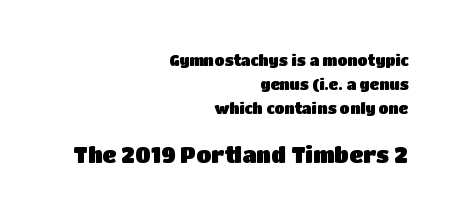
Q: Is the text italic (slanted)? A: No, it is upright.
Q: Is the text underlined? A: No.
Q: How is the paragraph aligned? A: Right-aligned.
Q: Is the spacing between letters normal or unusually wide? A: Normal.
Q: Is the spacing between lines tight, normal or loose? A: Normal.
Q: Which block of text is set in a larger size, the first (top) or the second (bottom)? A: The second (bottom) one.
